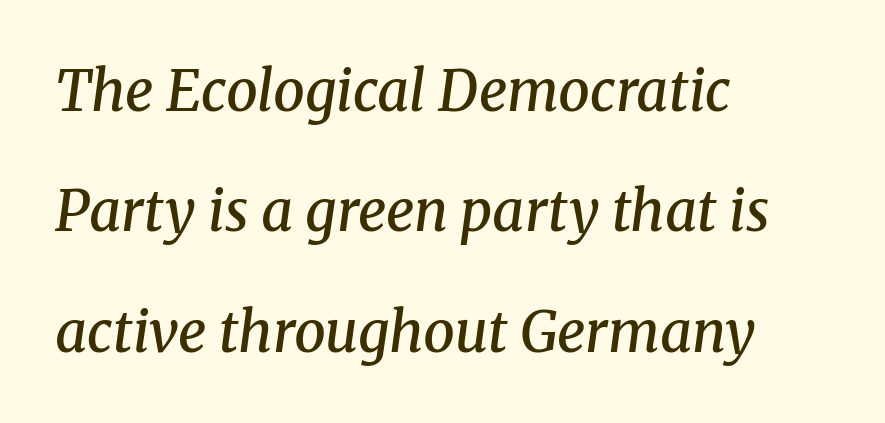
Leading: increased. Underline: absent. Typeset ragged right — the left edge is the straight one. You could not count columns in this text — the font is proportionally spaced. This is moderately heavy type, rendered in semibold.
